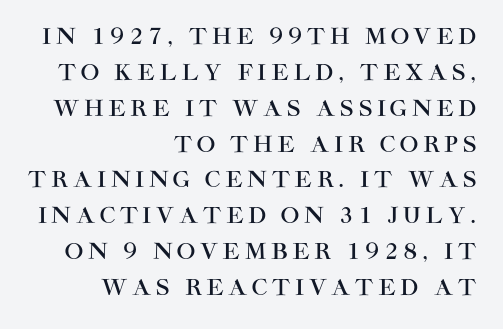
The image shows 22 px text type, upright; set right-aligned, normal line spacing (1.63x), unusually wide letter spacing (+0.21 em), not underlined.
